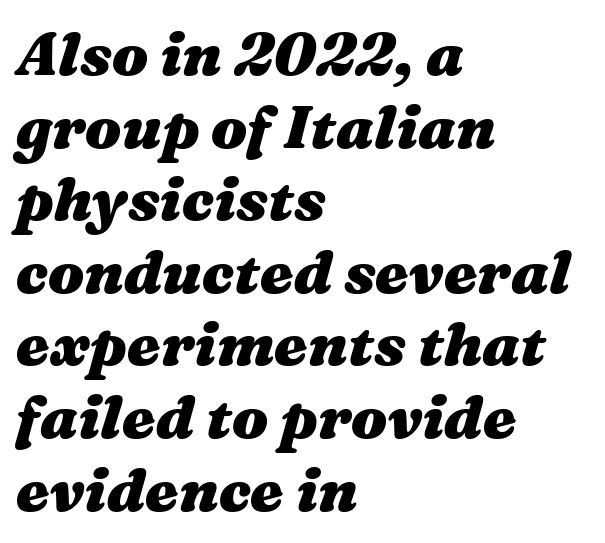
Q: Is the text bold? A: Yes.
Q: Is the text italic (slanted)? A: Yes, it leans right by about 16 degrees.
Q: Is the text underlined? A: No.
Q: How is the paragraph aligned? A: Left-aligned.
Q: Is the spacing between letters normal or unusually wide? A: Normal.
Q: Width (condensed, normal, or wide)? A: Wide.
Q: Stroke contrast? A: Medium.
Q: x-height? A: Medium.
Q: Monospaced? A: No.
